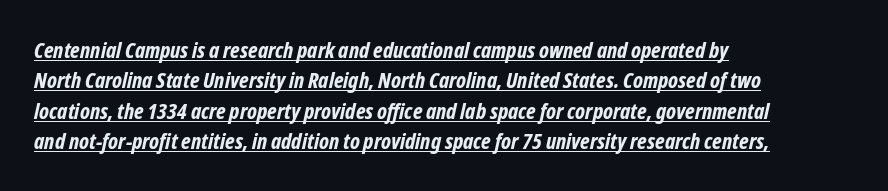
{"bold": "yes", "underline": "yes", "align": "left", "line_spacing": "normal", "line_spacing_ratio": 1.38, "letter_spacing": "normal", "letter_spacing_em": 0.0, "glyph_px": 22}
